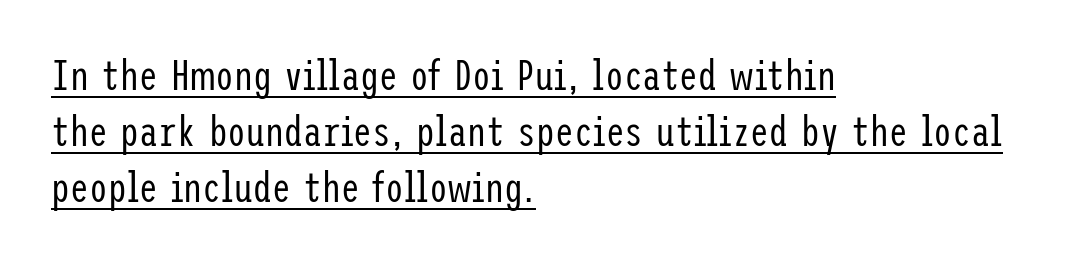
Q: Is the text bold? A: No.
Q: Is the text italic (slanted)? A: No, it is upright.
Q: Is the typeface a serif or a sans-serif typeface? A: Sans-serif.
Q: Is the text underlined? A: Yes.
Q: How is the paragraph aligned? A: Left-aligned.
Q: Is the spacing between letters normal or unusually wide? A: Normal.
Q: Is the spacing between lines tight, normal or loose? A: Normal.
Q: Width (condensed, normal, or wide)? A: Condensed.
Q: Stroke contrast? A: Low.
Q: x-height? A: Medium.
